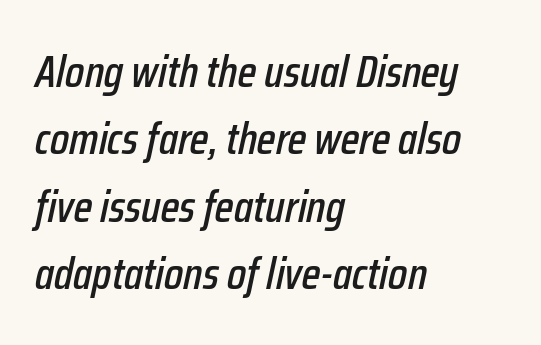
Q: Is the text italic (slanted)? A: Yes, it leans right by about 12 degrees.
Q: Is the text underlined? A: No.
Q: How is the paragraph aligned? A: Left-aligned.
Q: Is the spacing between letters normal or unusually wide? A: Normal.
Q: Is the spacing between lines tight, normal or loose? A: Normal.
Q: Width (condensed, normal, or wide)? A: Condensed.
Q: Stroke contrast? A: Low.
Q: x-height? A: Medium.
Q: Monospaced? A: No.
